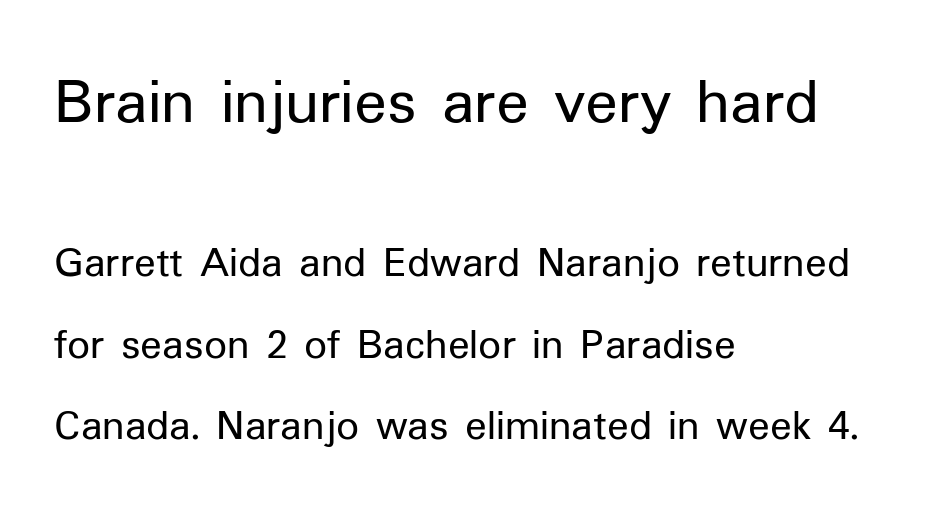
Each stroke keeps to a modest, everyday thickness or less. Letterform terminals end flat and unadorned throughout the passage. Here the glyphs are tracked normally, forming tight word shapes. Italic? Not at all — the glyphs are vertical. Is this a fixed-width face? No — the glyphs have proportional, varying widths.
